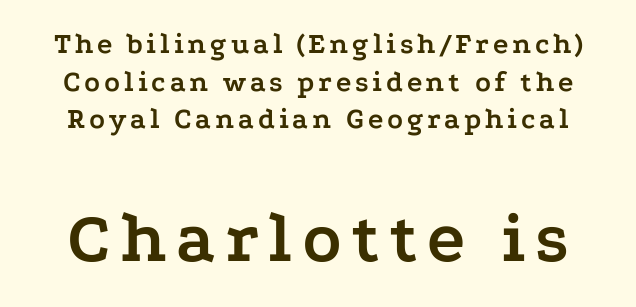
Each letter's strokes conclude with small projecting serifs. You could not count columns in this text — the font is proportionally spaced. In terms of posture, this sample is upright. Every letter is thick-stroked: bold, no question.
